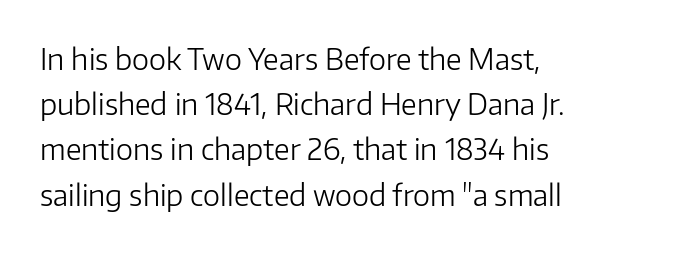
If you measured baseline to baseline, you'd find a middling distance. Looks like regular typesetting: each glyph gets only the width it needs. The foot of each line stays bare and open. A roman cut, with each character standing at attention. Typeset ragged right — the left edge is the straight one. No chunkiness to these letters — they're not bold.
